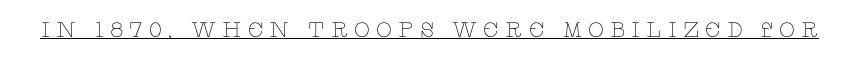
Q: Is the text bold? A: No.
Q: Is the text italic (slanted)? A: No, it is upright.
Q: Is the text underlined? A: Yes.
Q: Is the spacing between letters normal or unusually wide? A: Unusually wide.
